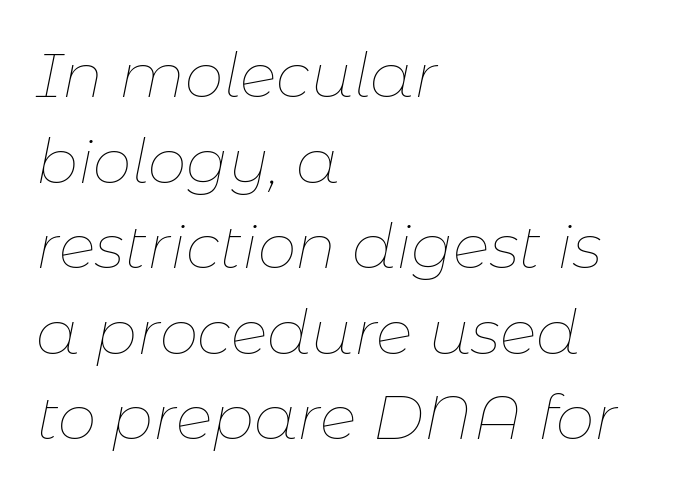
The image shows 62 px thin type, italic (leaning right); set left-aligned, normal line spacing (1.38x), normal letter spacing, not underlined; low stroke contrast and a medium x-height.
